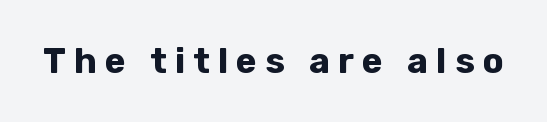
Q: Is the text bold? A: Yes.
Q: Is the text italic (slanted)? A: No, it is upright.
Q: Is the typeface a serif or a sans-serif typeface? A: Sans-serif.
Q: Is the text underlined? A: No.
Q: Is the spacing between letters normal or unusually wide? A: Unusually wide.
Q: Width (condensed, normal, or wide)? A: Normal.
Q: Stroke contrast? A: Low.
Q: x-height? A: Medium.
Q: Monospaced? A: No.
